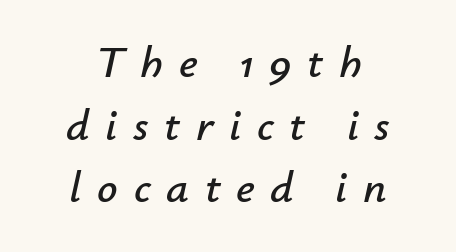
Is this a fixed-width face? No — the glyphs have proportional, varying widths. What stands out about the letter spacing? Its width — letters are far apart. Slant detected: the letters are inclined. Rule under the text: the space is simply empty. The lines in this sample share a center point and differ in where they start and stop. Leading matches the norm, producing a regular column.
